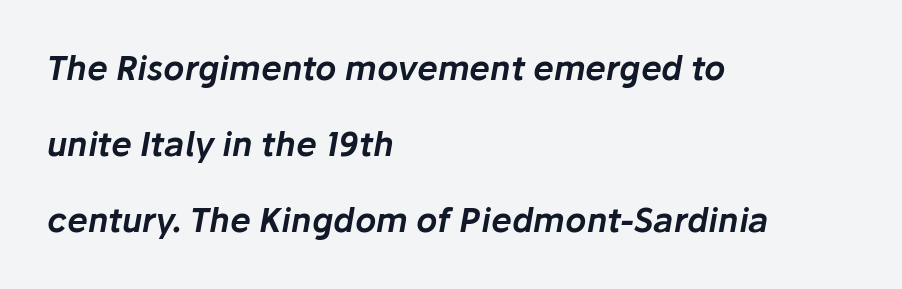
Varying glyph widths throughout — classic text-font behaviour. The tracking reads as untouched default to a designer's eye. Notice how the stems are inclined rather than vertical — that's the hallmark of italics. This block would shrink considerably if given ordinary leading; it's expanded now. One-word summary of the alignment: left. Descenders hang freely into open space.
